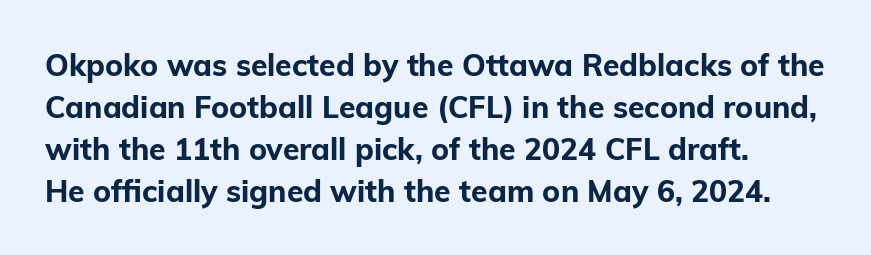
Typographically, this falls in the sans-serif category. You can tell it's not italic because the verticals are truly vertical. Caption: bold face, heavy strokes. Just letters on the line, the space beneath them empty. A typesetter would call this proportional, since set widths differ per character.
